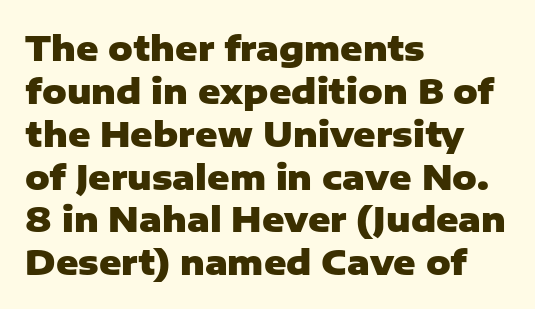
The image shows 34 px heavy sans-serif type, upright; set left-aligned, normal line spacing (1.26x), normal letter spacing, not underlined; low stroke contrast and a medium x-height.
